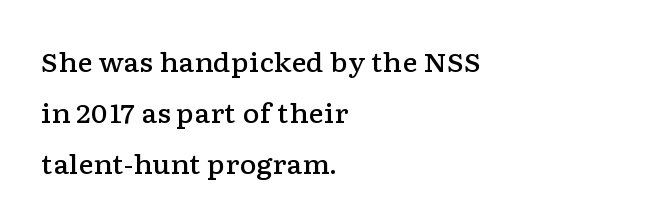
Each new line begins a long way beneath the previous one. Ascenders rise straight up at ninety degrees. This is moderately heavy type, rendered in semibold. Where is the straight margin? On the left.
